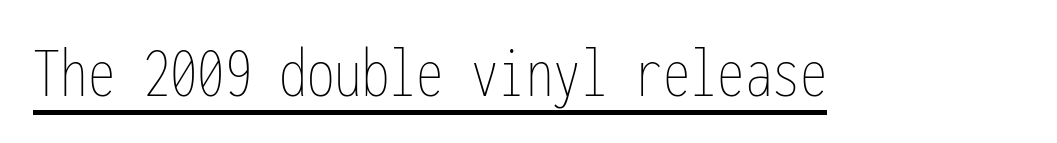
The image shows 73 px thin, condensed type, upright, monospaced; set normal letter spacing, underlined; low stroke contrast and a medium x-height.
